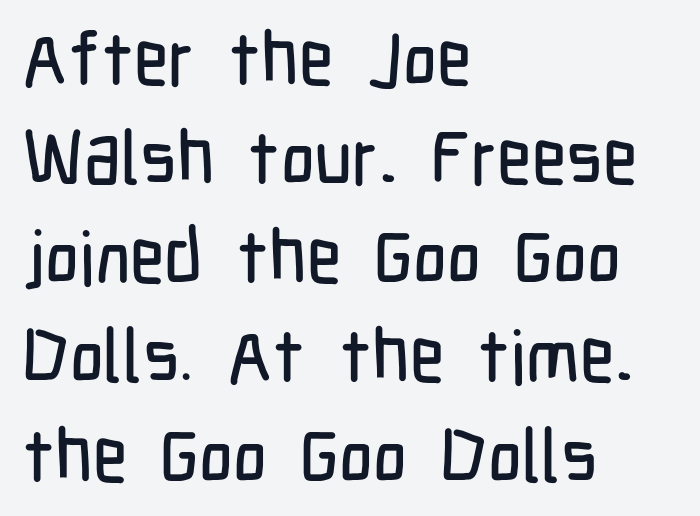
The foot of each line stays bare and open. Caption: multi-line text, flush left, ragged right. This rendering leaves character spacing at its baseline value. The letters stand upright; this is a roman face. The passage shown is typeset with a sans-serif family. The letters advance in unequal steps, a hallmark of proportional type.
